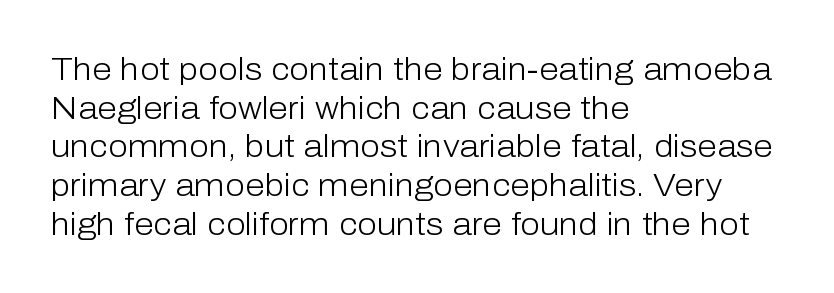
Q: Is the text bold? A: No.
Q: Is the text italic (slanted)? A: No, it is upright.
Q: Is the typeface a serif or a sans-serif typeface? A: Sans-serif.
Q: Is the text underlined? A: No.
Q: How is the paragraph aligned? A: Left-aligned.
Q: Is the spacing between letters normal or unusually wide? A: Normal.
Q: Width (condensed, normal, or wide)? A: Normal.
Q: Stroke contrast? A: Low.
Q: x-height? A: Medium.
Q: Monospaced? A: No.
